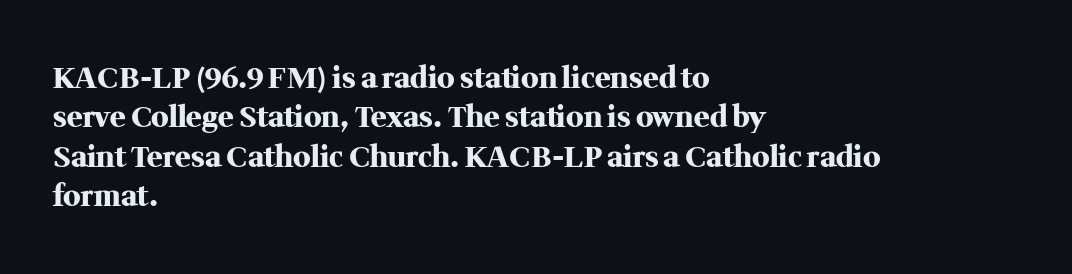
When letters stand straight like this, we call the style roman or upright. The letters advance in unequal steps, a hallmark of proportional type. Weight: bold. Compared with a centered layout, this one pins lines to the left instead. The type family on display is of the serif kind.
